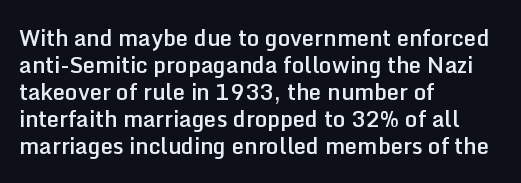
{"italic": "no", "bold": "semi", "underline": "no", "align": "left", "line_spacing_ratio": 1.23, "letter_spacing": "normal", "letter_spacing_em": 0.0, "glyph_px": 22}
